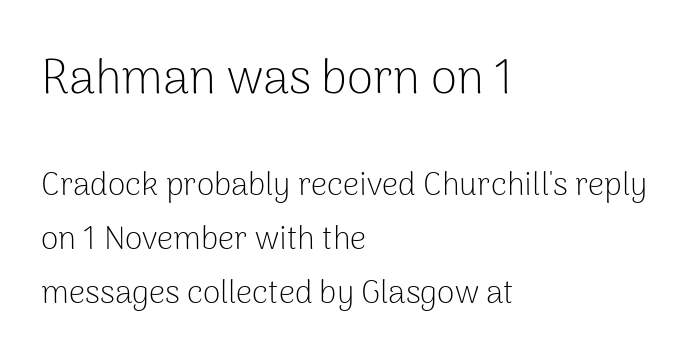
The image shows 48 px light sans-serif type, upright; set left-aligned, normal line spacing (1.68x), normal letter spacing, not underlined; the first (top) block is 1.5x larger; low stroke contrast and a medium x-height.
